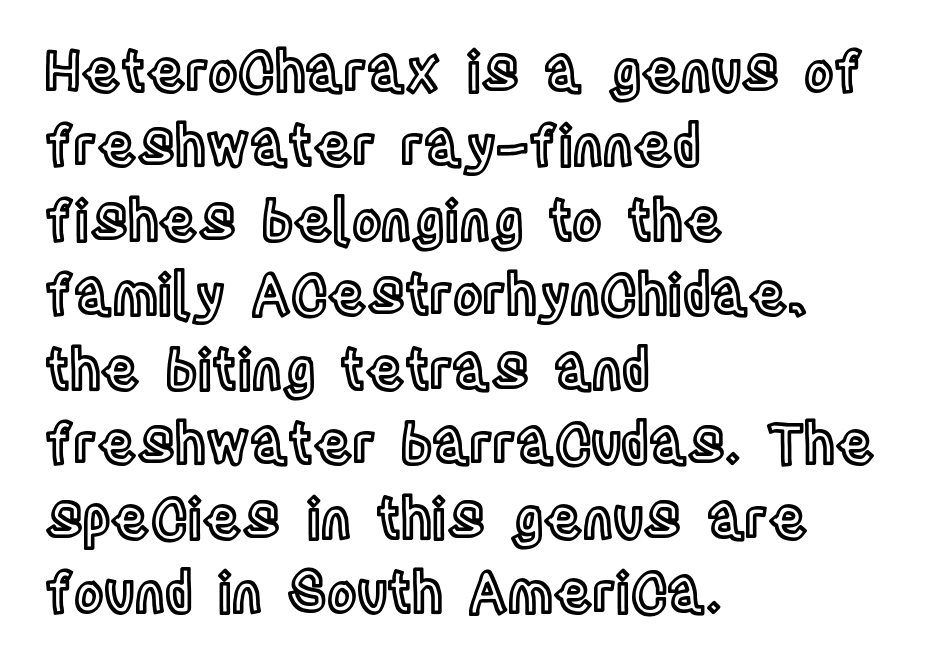
Q: Is the text italic (slanted)? A: No, it is upright.
Q: Is the text underlined? A: No.
Q: How is the paragraph aligned? A: Left-aligned.
Q: Is the spacing between letters normal or unusually wide? A: Normal.
Q: Is the spacing between lines tight, normal or loose? A: Normal.
Q: Width (condensed, normal, or wide)? A: Condensed.
Q: x-height? A: Large.
Q: Monospaced? A: No.
